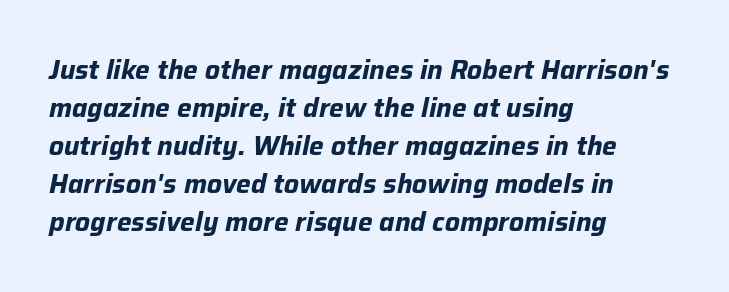
Q: Is the text bold? A: Yes.
Q: Is the text italic (slanted)? A: Yes, it leans right by about 12 degrees.
Q: Is the text underlined? A: No.
Q: How is the paragraph aligned? A: Left-aligned.
Q: Is the spacing between letters normal or unusually wide? A: Normal.
Q: Is the spacing between lines tight, normal or loose? A: Normal.
